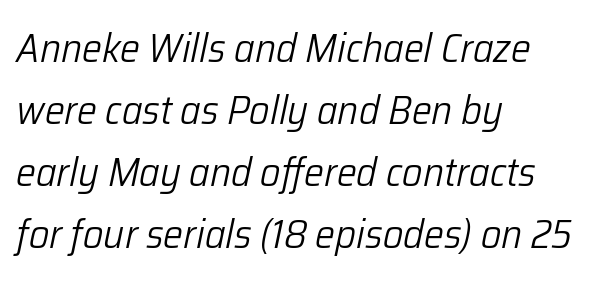
Just letters on the line, the space beneath them empty. A light-to-regular cut is what we see here. Leading matches the norm, producing a regular column. The rendering uses natural spacing where letterforms have individual widths.
